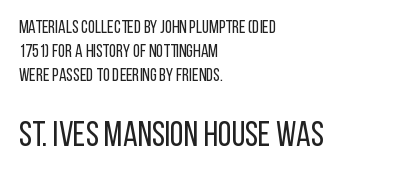
Q: Is the text bold? A: No.
Q: Is the text italic (slanted)? A: No, it is upright.
Q: Is the typeface a serif or a sans-serif typeface? A: Sans-serif.
Q: Is the text underlined? A: No.
Q: How is the paragraph aligned? A: Left-aligned.
Q: Is the spacing between letters normal or unusually wide? A: Normal.
Q: Is the spacing between lines tight, normal or loose? A: Normal.
Q: Which block of text is set in a larger size, the first (top) or the second (bottom)? A: The second (bottom) one.
Q: Width (condensed, normal, or wide)? A: Condensed.
Q: Stroke contrast? A: Low.
Q: x-height? A: Large.
Q: Monospaced? A: No.
